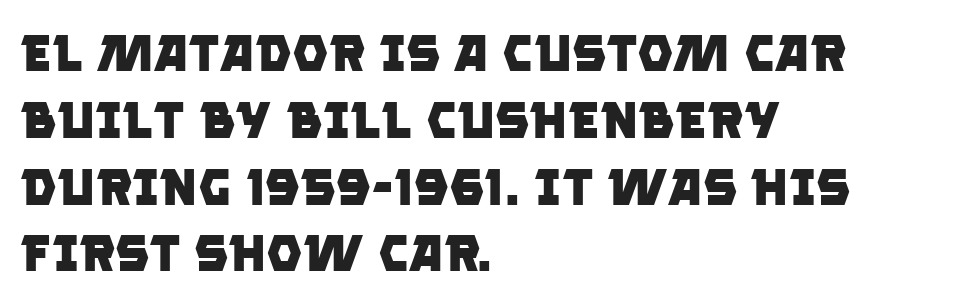
The image shows 51 px heavy sans-serif type; set left-aligned, normal line spacing (1.31x), normal letter spacing, not underlined; low stroke contrast and a large x-height.
